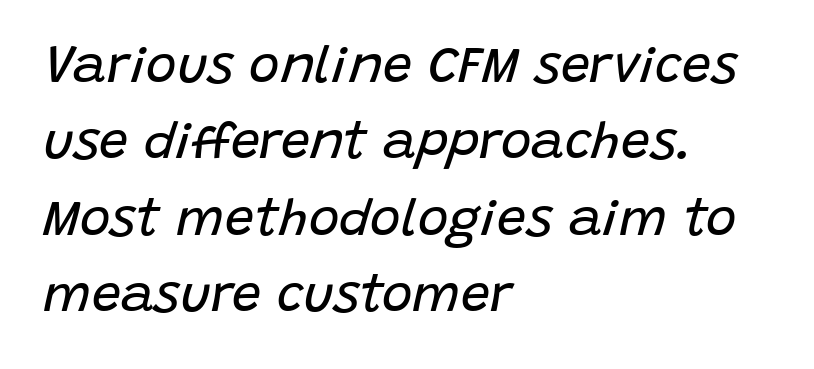
Q: Is the text bold? A: No.
Q: Is the text italic (slanted)? A: Yes, it leans right by about 15 degrees.
Q: Is the text underlined? A: No.
Q: How is the paragraph aligned? A: Left-aligned.
Q: Is the spacing between letters normal or unusually wide? A: Normal.
Q: Is the spacing between lines tight, normal or loose? A: Normal.
Q: Width (condensed, normal, or wide)? A: Normal.
Q: Stroke contrast? A: Low.
Q: x-height? A: Large.
Q: Monospaced? A: No.
